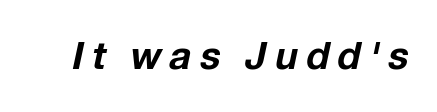
The image shows 38 px bold type, italic (leaning right); set unusually wide letter spacing (+0.22 em), not underlined; low stroke contrast and a medium x-height.
